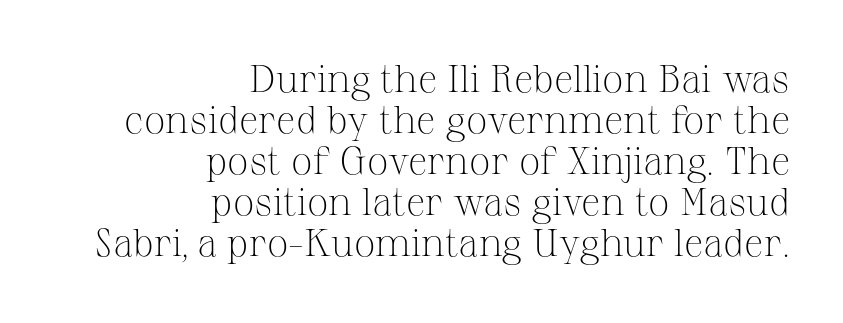
Q: Is the text bold? A: No.
Q: Is the text italic (slanted)? A: No, it is upright.
Q: Is the typeface a serif or a sans-serif typeface? A: Serif.
Q: Is the text underlined? A: No.
Q: How is the paragraph aligned? A: Right-aligned.
Q: Is the spacing between letters normal or unusually wide? A: Normal.
Q: Is the spacing between lines tight, normal or loose? A: Tight.
Q: Width (condensed, normal, or wide)? A: Normal.
Q: Stroke contrast? A: Medium.
Q: x-height? A: Medium.
Q: Monospaced? A: No.
